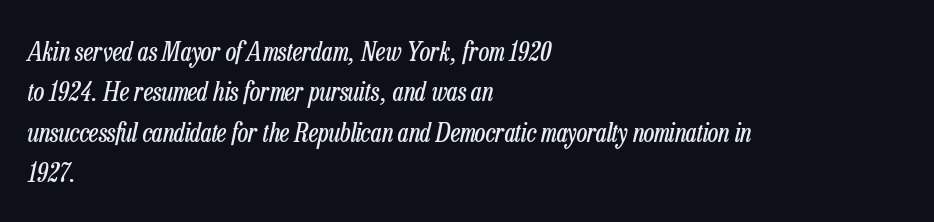
{"italic": "yes", "lean": "right", "slant_degrees": 13, "bold": "no", "underline": "no", "align": "left", "line_spacing": "normal", "line_spacing_ratio": 1.55, "letter_spacing": "normal", "letter_spacing_em": 0.0, "glyph_px": 26}
